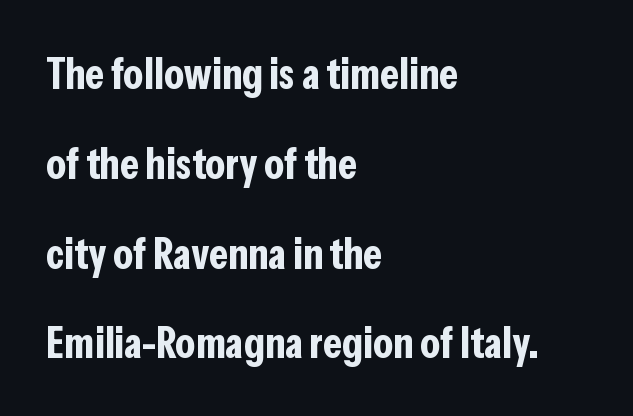
Q: Is the text bold? A: Yes.
Q: Is the text italic (slanted)? A: No, it is upright.
Q: Is the typeface a serif or a sans-serif typeface? A: Sans-serif.
Q: Is the text underlined? A: No.
Q: How is the paragraph aligned? A: Left-aligned.
Q: Is the spacing between letters normal or unusually wide? A: Normal.
Q: Is the spacing between lines tight, normal or loose? A: Loose.
Q: Width (condensed, normal, or wide)? A: Condensed.
Q: Stroke contrast? A: Low.
Q: x-height? A: Medium.
Q: Monospaced? A: No.
